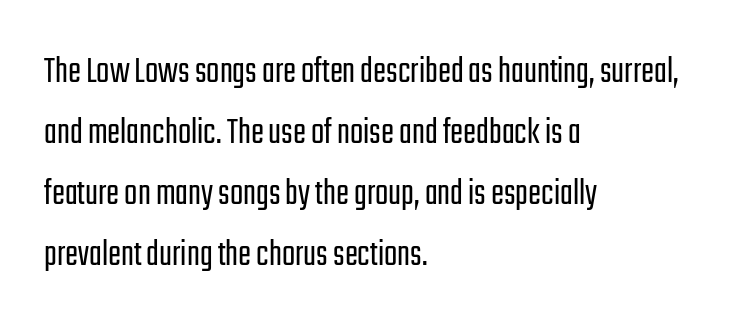
Short note: letters normally spaced. Grotesque or geometric, the face here clearly has no serifs. These lines were composed using upright roman letters. A bare baseline throughout the passage. Heft: none added — not bold. These lines are rendered in a variable-pitch font.
